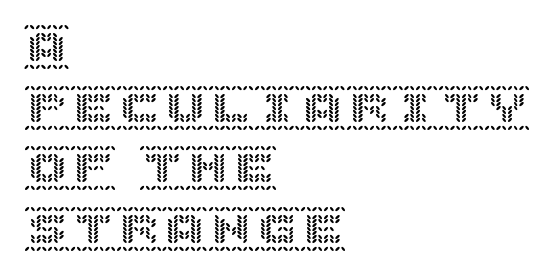
Q: Is the text italic (slanted)? A: No, it is upright.
Q: Is the text underlined? A: No.
Q: How is the paragraph aligned? A: Left-aligned.
Q: Is the spacing between letters normal or unusually wide? A: Normal.
Q: Is the spacing between lines tight, normal or loose? A: Normal.
Q: Width (condensed, normal, or wide)? A: Normal.
Q: x-height? A: Large.
